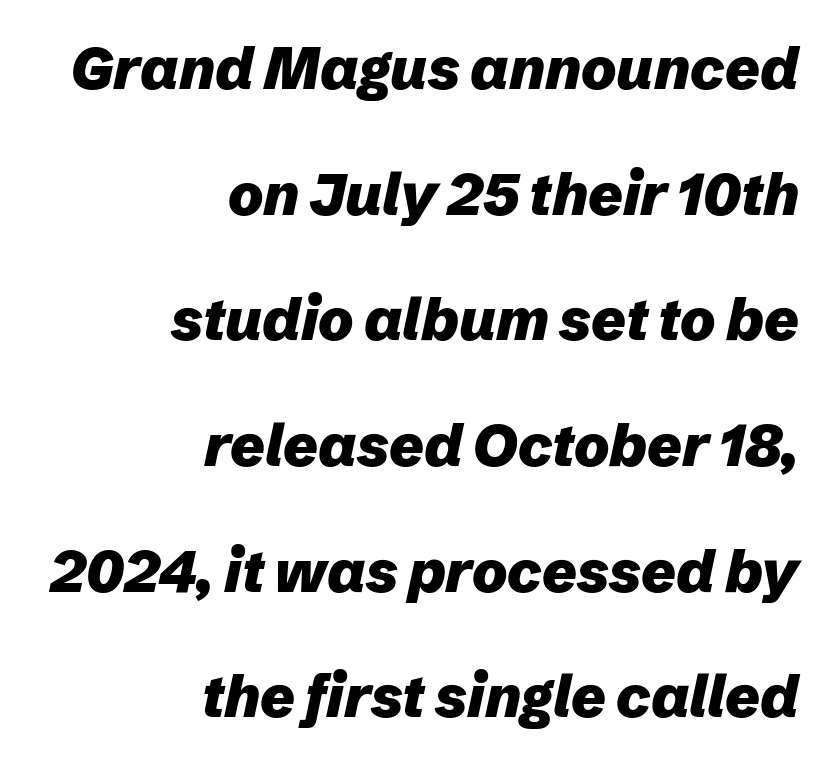
Q: Is the text bold? A: Yes.
Q: Is the text italic (slanted)? A: Yes, it leans right by about 12 degrees.
Q: Is the text underlined? A: No.
Q: How is the paragraph aligned? A: Right-aligned.
Q: Is the spacing between letters normal or unusually wide? A: Normal.
Q: Is the spacing between lines tight, normal or loose? A: Loose.
Q: Width (condensed, normal, or wide)? A: Normal.
Q: Stroke contrast? A: Low.
Q: x-height? A: Medium.
Q: Monospaced? A: No.
